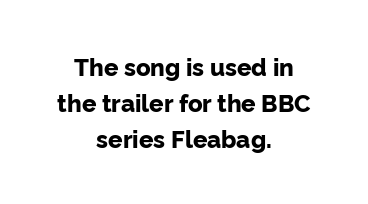
{"italic": "no", "bold": "yes", "underline": "no", "align": "center", "line_spacing": "normal", "line_spacing_ratio": 1.49, "letter_spacing": "normal", "letter_spacing_em": 0.0, "glyph_px": 24}
